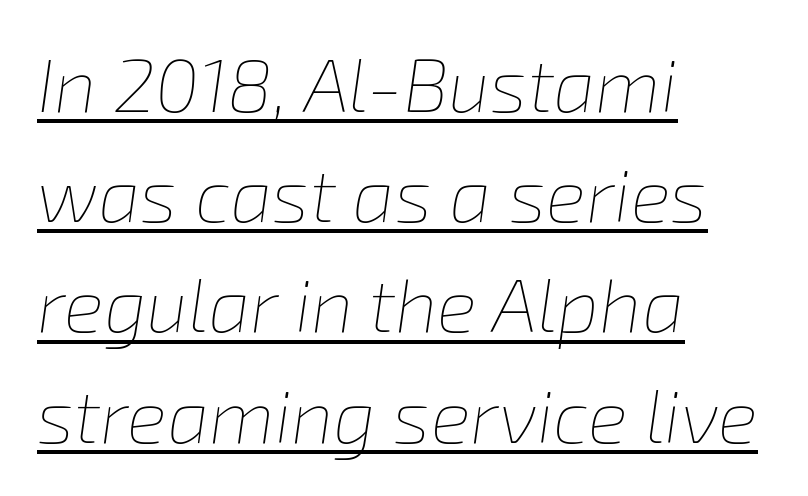
Q: Is the text bold? A: No.
Q: Is the text italic (slanted)? A: Yes, it leans right by about 8 degrees.
Q: Is the text underlined? A: Yes.
Q: How is the paragraph aligned? A: Left-aligned.
Q: Is the spacing between letters normal or unusually wide? A: Normal.
Q: Is the spacing between lines tight, normal or loose? A: Normal.
Q: Width (condensed, normal, or wide)? A: Normal.
Q: Stroke contrast? A: Low.
Q: x-height? A: Medium.
Q: Monospaced? A: No.
